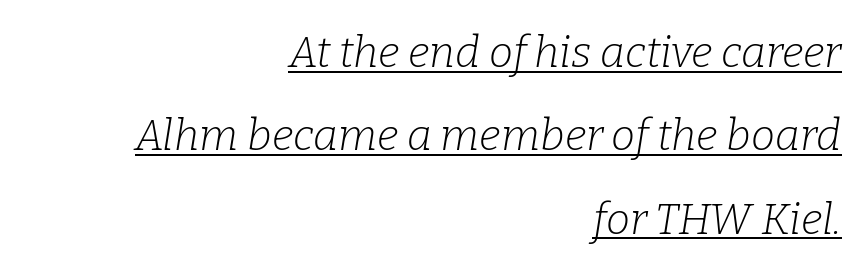
The image shows 43 px light serif type, italic (leaning right); set right-aligned, loose line spacing (1.94x), normal letter spacing, underlined; low stroke contrast and a medium x-height.
